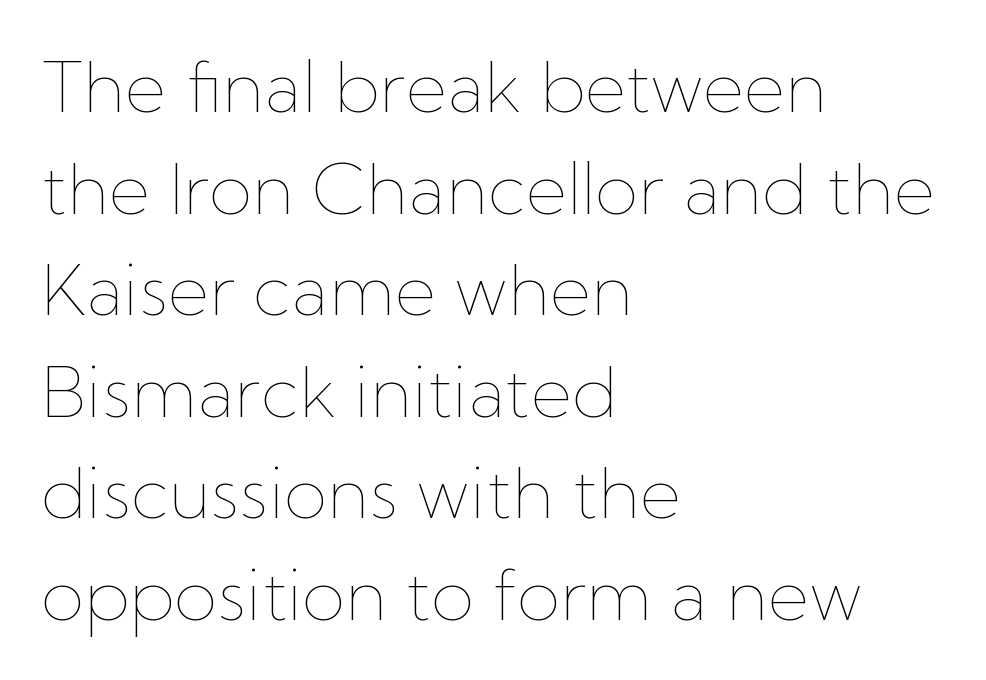
Regarding leading, the lines here are spaced in the standard way. Note the varied advance widths — an 'i' is clearly narrower than an 'm'. The paragraph has a hard left edge and a soft right edge. Beneath every word, the page is bare.
